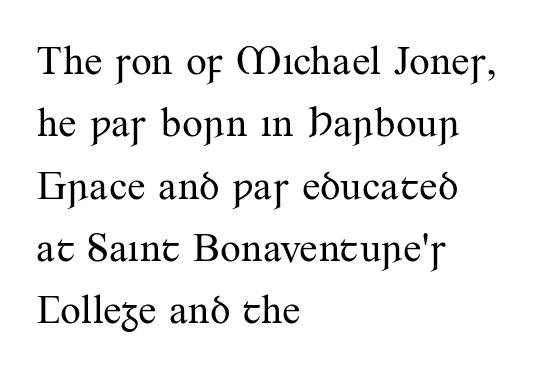
{"serif": "yes", "italic": "no", "bold": "no", "weight": "regular", "width": "normal", "stroke_contrast": "medium", "x_height": "small", "monospaced": "no", "underline": "no", "align": "left", "line_spacing": "normal", "line_spacing_ratio": 1.52, "letter_spacing": "normal", "letter_spacing_em": 0.0, "glyph_px": 41}
